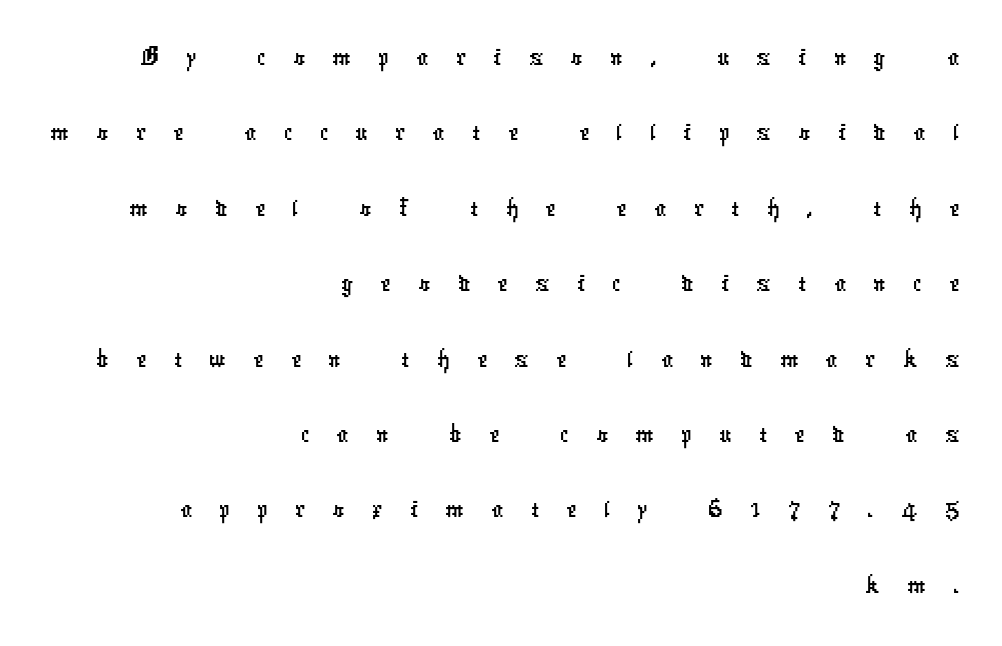
Whoever set this chose a conventional vertical rhythm. Character widths vary here, with narrow letters taking less room than wide ones. Note: no serifs on the glyphs. Does extra space separate the letters? Yes, quite a lot of it. Horizontal alignment here is rightward, an uncommon choice for prose. Only glyphs here, with clear space below each row.
